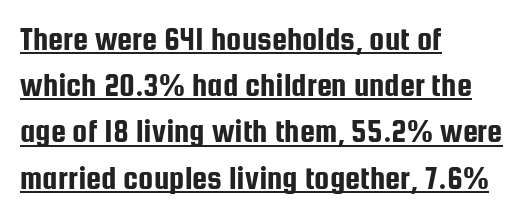
{"serif": "no", "italic": "no", "width": "condensed", "stroke_contrast": "low", "x_height": "medium", "monospaced": "no", "underline": "yes", "align": "left", "line_spacing": "normal", "line_spacing_ratio": 1.36, "letter_spacing": "normal", "letter_spacing_em": 0.0, "glyph_px": 34}
